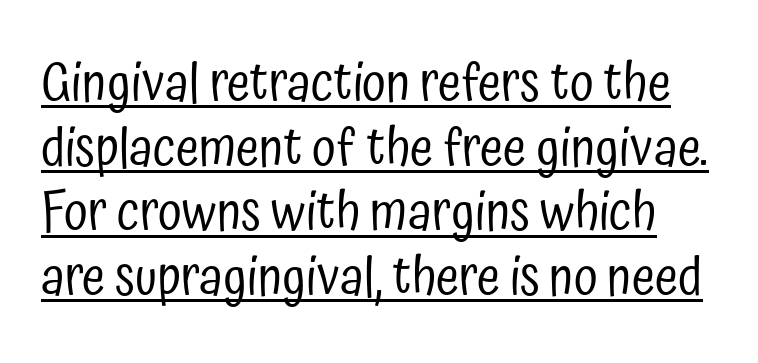
The image shows 53 px regular-weight, condensed sans-serif type, upright; set line spacing 1.22x, normal letter spacing, underlined; low stroke contrast and a medium x-height.
